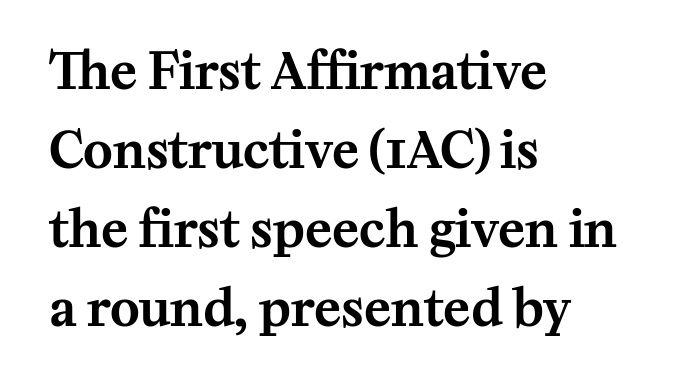
Q: Is the text italic (slanted)? A: No, it is upright.
Q: Is the typeface a serif or a sans-serif typeface? A: Serif.
Q: Is the text underlined? A: No.
Q: How is the paragraph aligned? A: Left-aligned.
Q: Is the spacing between letters normal or unusually wide? A: Normal.
Q: Is the spacing between lines tight, normal or loose? A: Normal.
Q: Width (condensed, normal, or wide)? A: Normal.
Q: Stroke contrast? A: Medium.
Q: x-height? A: Medium.
Q: Monospaced? A: No.
